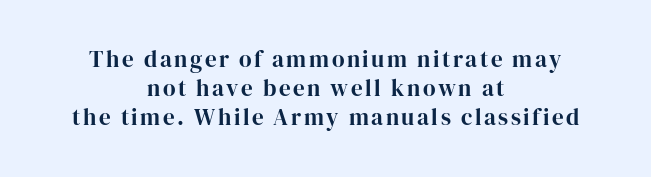
{"italic": "no", "underline": "no", "align": "center", "line_spacing": "normal", "line_spacing_ratio": 1.26, "glyph_px": 23}
